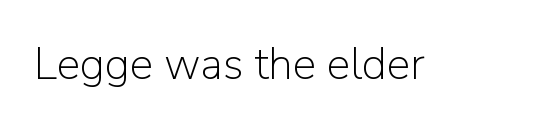
The passage shown is typed in a proportional face where columns would drift. In terms of letterform style, serifs are entirely absent. Decoration check: the copy has no underline. This is not heavy type; no bold has been used.
